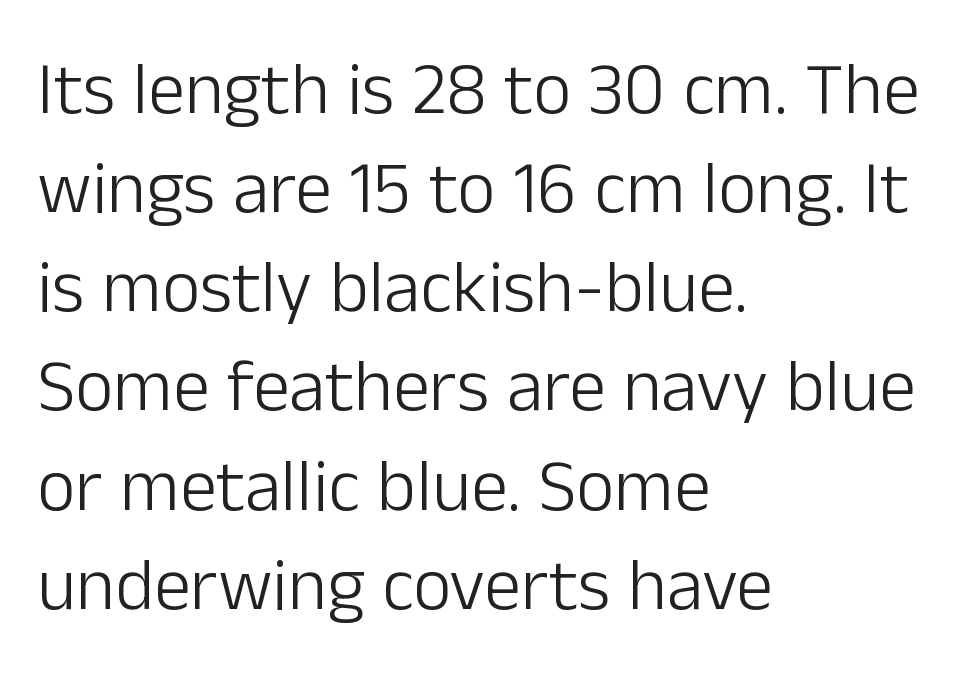
{"serif": "no", "italic": "no", "bold": "no", "weight": "light", "width": "normal", "stroke_contrast": "low", "x_height": "medium", "monospaced": "no", "underline": "no", "align": "left", "line_spacing": "normal", "line_spacing_ratio": 1.34, "letter_spacing": "normal", "letter_spacing_em": 0.0, "glyph_px": 74}
